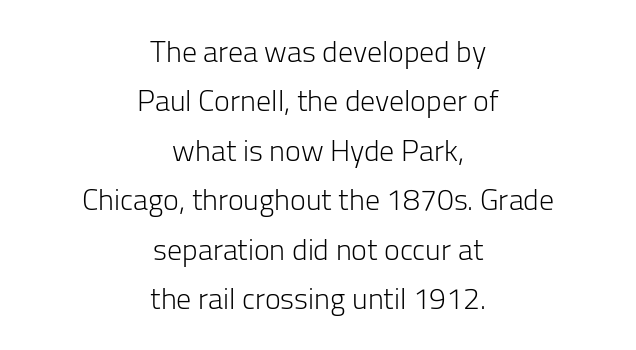
Proportional: the letters do not fall into vertical columns. The lines in this sample share a center point and differ in where they start and stop. The font family rendered here belongs to the sans-serif group. Here the glyphs are tracked normally, forming tight word shapes. The specimen omits any rule beneath the text block's lines. Italic: no, the glyphs are upright roman.
